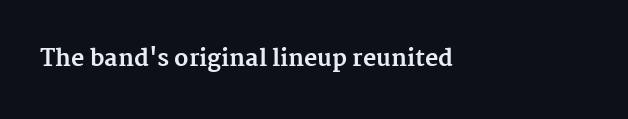
Q: Is the text bold? A: Yes.
Q: Is the text italic (slanted)? A: No, it is upright.
Q: Is the text underlined? A: No.
Q: Is the spacing between letters normal or unusually wide? A: Normal.
